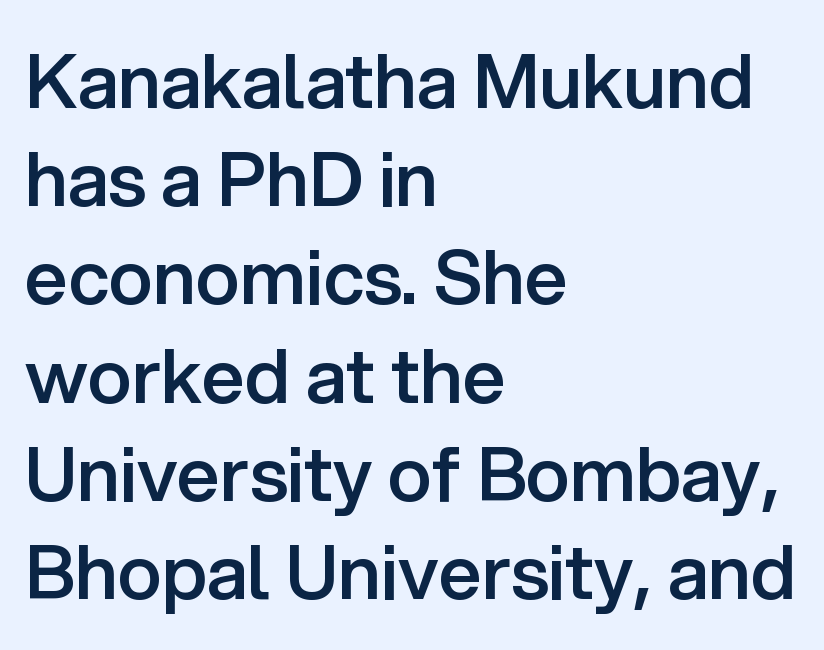
Q: Is the text bold? A: Semi-bold.
Q: Is the text italic (slanted)? A: No, it is upright.
Q: Is the typeface a serif or a sans-serif typeface? A: Sans-serif.
Q: Is the text underlined? A: No.
Q: How is the paragraph aligned? A: Left-aligned.
Q: Is the spacing between letters normal or unusually wide? A: Normal.
Q: Is the spacing between lines tight, normal or loose? A: Normal.
Q: Width (condensed, normal, or wide)? A: Normal.
Q: Stroke contrast? A: Low.
Q: x-height? A: Medium.
Q: Monospaced? A: No.
